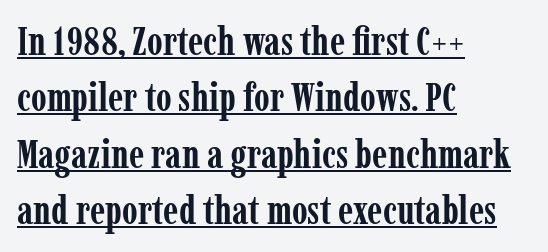
{"serif": "yes", "italic": "no", "bold": "yes", "weight": "semibold", "width": "condensed", "stroke_contrast": "low", "x_height": "medium", "monospaced": "no", "underline": "yes", "align": "left", "line_spacing": "normal", "line_spacing_ratio": 1.41, "letter_spacing": "normal", "letter_spacing_em": 0.0, "glyph_px": 40}
